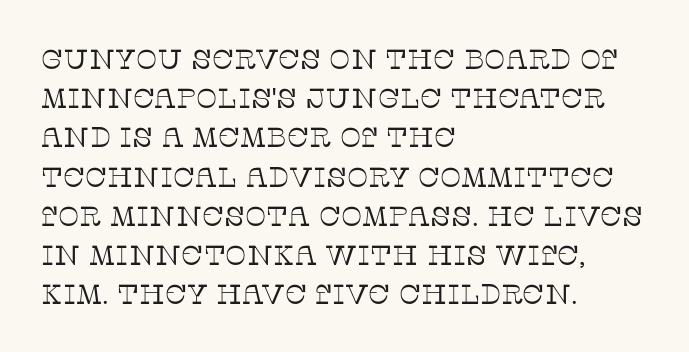
Q: Is the text bold? A: No.
Q: Is the text italic (slanted)? A: No, it is upright.
Q: Is the typeface a serif or a sans-serif typeface? A: Serif.
Q: Is the text underlined? A: No.
Q: How is the paragraph aligned? A: Left-aligned.
Q: Is the spacing between letters normal or unusually wide? A: Normal.
Q: Is the spacing between lines tight, normal or loose? A: Normal.
Q: Width (condensed, normal, or wide)? A: Normal.
Q: Stroke contrast? A: Low.
Q: x-height? A: Large.
Q: Monospaced? A: No.
